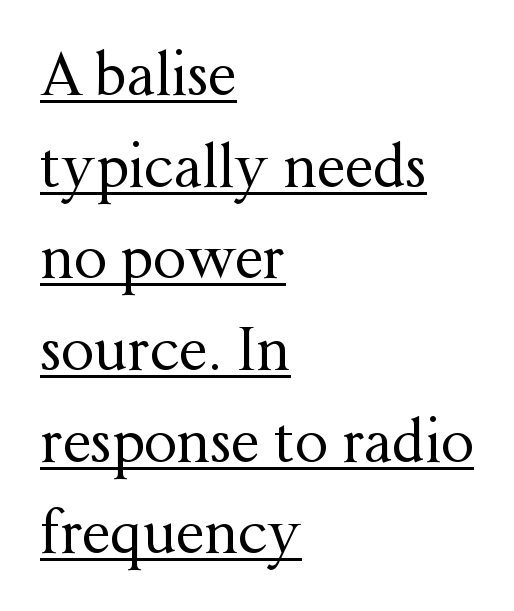
{"serif": "yes", "italic": "no", "bold": "no", "weight": "regular", "width": "normal", "stroke_contrast": "medium", "x_height": "medium", "monospaced": "no", "underline": "yes", "align": "left", "line_spacing": "normal", "line_spacing_ratio": 1.58, "letter_spacing": "normal", "letter_spacing_em": 0.0, "glyph_px": 58}
